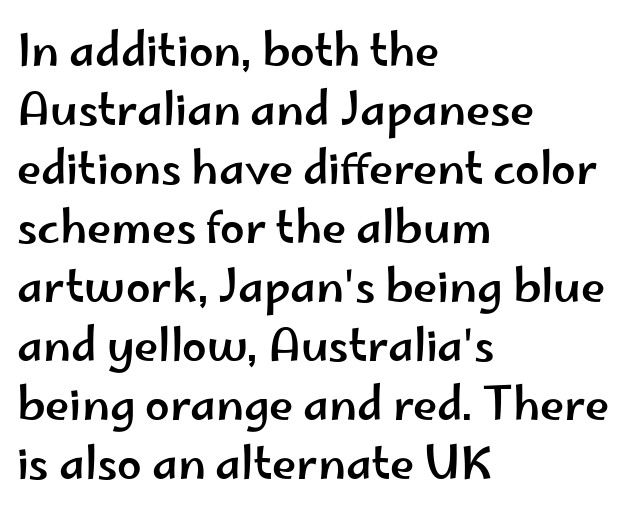
{"serif": "no", "italic": "no", "width": "wide", "stroke_contrast": "low", "x_height": "small", "monospaced": "no", "underline": "no", "align": "left", "line_spacing": "normal", "line_spacing_ratio": 1.34, "letter_spacing": "normal", "letter_spacing_em": 0.0, "glyph_px": 44}
